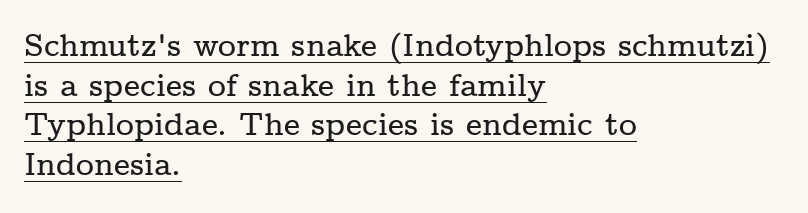
Q: Is the text italic (slanted)? A: No, it is upright.
Q: Is the typeface a serif or a sans-serif typeface? A: Serif.
Q: Is the text underlined? A: Yes.
Q: How is the paragraph aligned? A: Left-aligned.
Q: Is the spacing between letters normal or unusually wide? A: Normal.
Q: Is the spacing between lines tight, normal or loose? A: Normal.
Q: Width (condensed, normal, or wide)? A: Wide.
Q: Stroke contrast? A: Low.
Q: x-height? A: Medium.
Q: Monospaced? A: No.
